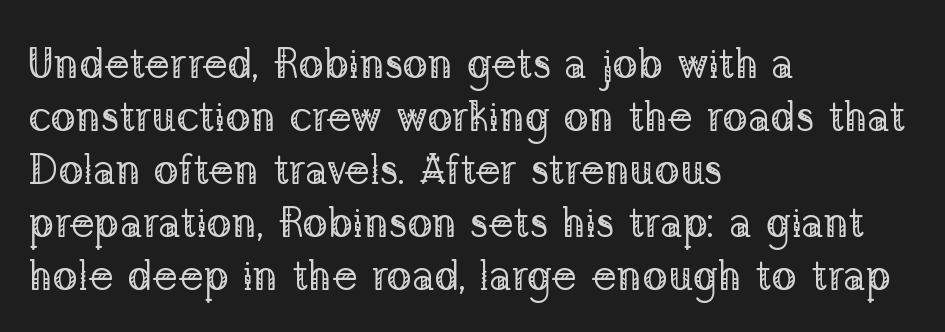
{"serif": "yes", "italic": "no", "bold": "no", "weight": "regular", "width": "normal", "stroke_contrast": "low", "x_height": "medium", "monospaced": "no", "underline": "no", "align": "left", "line_spacing": "normal", "line_spacing_ratio": 1.26, "letter_spacing": "normal", "letter_spacing_em": 0.0, "glyph_px": 42}
